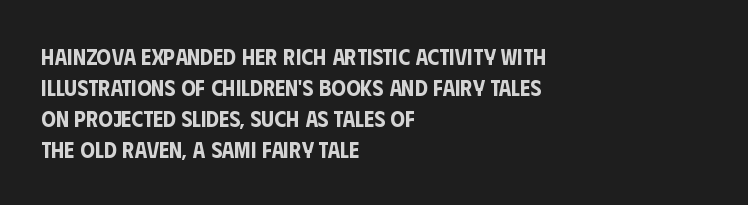
The designer left line spacing at the default. Glance below the letters and you will spot only blank space. The letters sit at their default tracking, neither squeezed nor spread. If you drew a line through each stem, it would be perfectly vertical. The compositor pushed each line to the left boundary.
